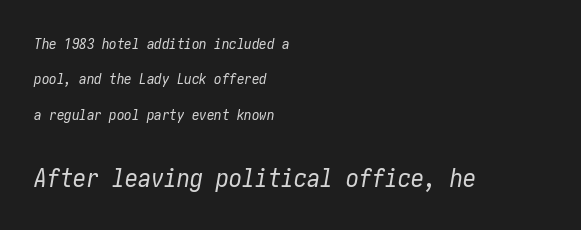
{"italic": "yes", "lean": "right", "slant_degrees": 10, "bold": "no", "underline": "no", "align": "left", "line_spacing": "loose", "line_spacing_ratio": 2.36, "letter_spacing": "normal", "letter_spacing_em": 0.0, "larger_block": "second", "size_ratio": 1.73, "glyph_px": 26}
